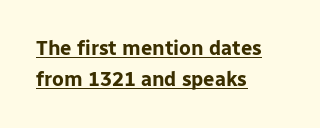
The image shows 20 px bold type, upright; set left-aligned, normal line spacing (1.53x), normal letter spacing, underlined.
